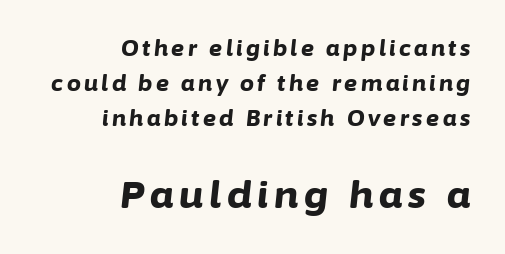
The image shows 38 px bold type, italic (leaning right); set right-aligned, normal line spacing (1.6x), not underlined; the second (bottom) block is 1.73x larger; low stroke contrast and a medium x-height.
